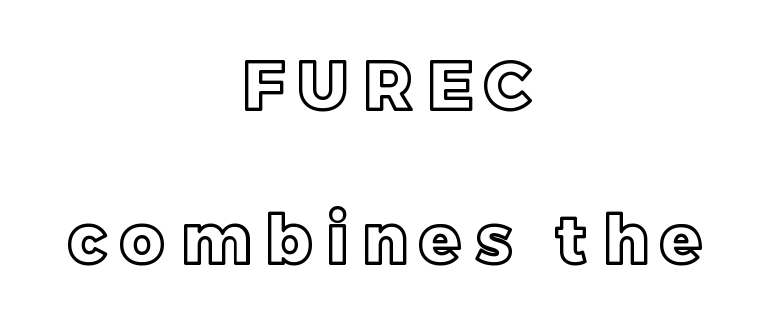
Q: Is the text italic (slanted)? A: No, it is upright.
Q: Is the text underlined? A: No.
Q: How is the paragraph aligned? A: Centered.
Q: Is the spacing between letters normal or unusually wide? A: Unusually wide.
Q: Is the spacing between lines tight, normal or loose? A: Loose.
Q: Width (condensed, normal, or wide)? A: Normal.
Q: x-height? A: Large.
Q: Monospaced? A: No.
